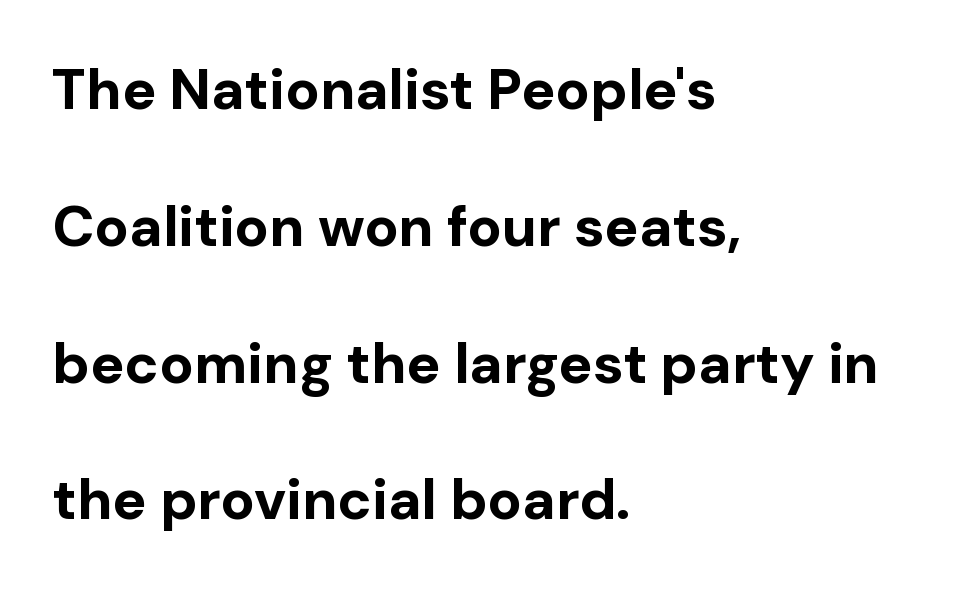
Underline: absent. What stands out about the letter spacing? Nothing — it is the standard amount. Typographic density is high because the face is bold. The rendering anchors every line to the left-hand side. You could not count columns in this text — the font is proportionally spaced. Posture: vertical.
